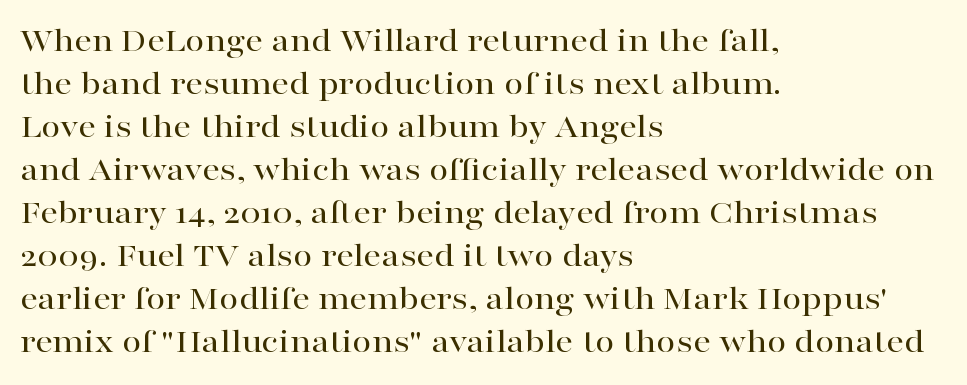
{"serif": "yes", "italic": "no", "width": "wide", "stroke_contrast": "high", "x_height": "medium", "monospaced": "no", "underline": "no", "align": "left", "line_spacing_ratio": 1.23, "letter_spacing": "normal", "letter_spacing_em": 0.0, "glyph_px": 35}
